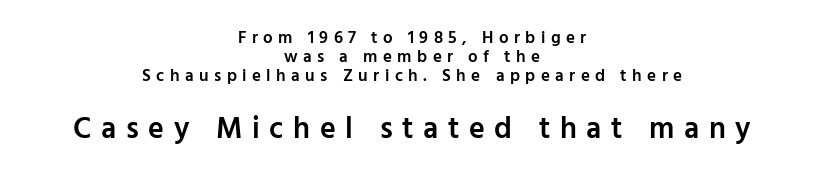
Q: Is the text bold? A: Semi-bold.
Q: Is the text italic (slanted)? A: No, it is upright.
Q: Is the typeface a serif or a sans-serif typeface? A: Sans-serif.
Q: Is the text underlined? A: No.
Q: How is the paragraph aligned? A: Centered.
Q: Is the spacing between letters normal or unusually wide? A: Unusually wide.
Q: Is the spacing between lines tight, normal or loose? A: Tight.
Q: Which block of text is set in a larger size, the first (top) or the second (bottom)? A: The second (bottom) one.
Q: Width (condensed, normal, or wide)? A: Normal.
Q: Stroke contrast? A: Low.
Q: x-height? A: Medium.
Q: Monospaced? A: No.
